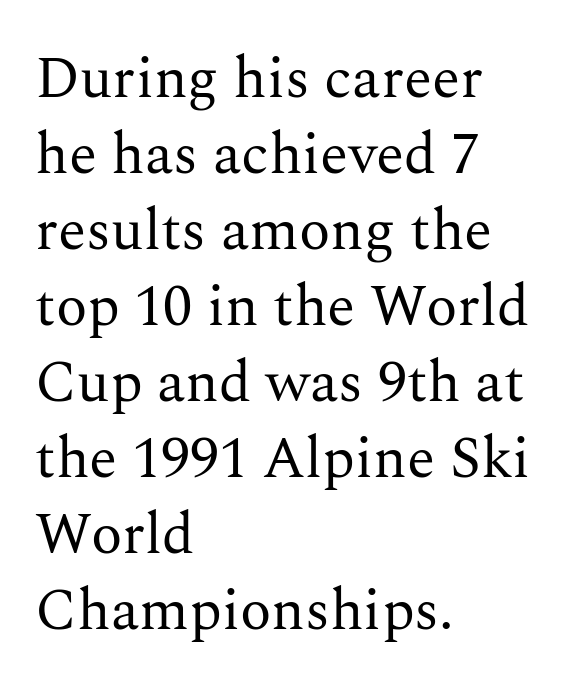
{"serif": "yes", "italic": "no", "bold": "no", "weight": "regular", "width": "normal", "stroke_contrast": "medium", "x_height": "medium", "monospaced": "no", "underline": "no", "align": "left", "line_spacing": "normal", "line_spacing_ratio": 1.31, "letter_spacing": "normal", "letter_spacing_em": 0.0, "glyph_px": 58}
